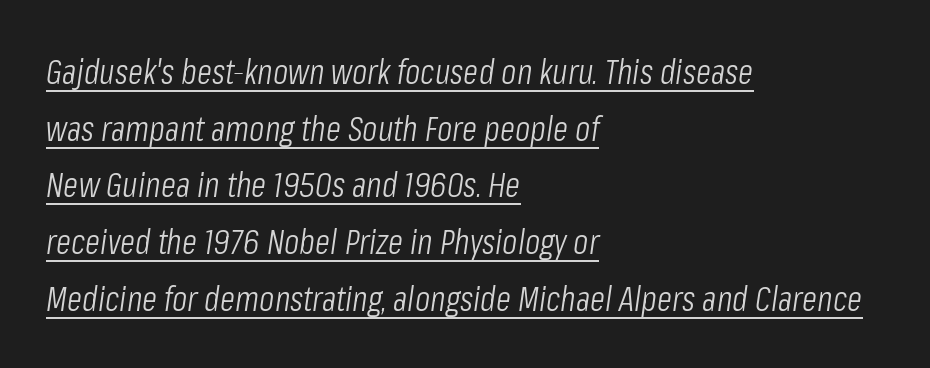
The image shows 35 px light, condensed type, italic (leaning right); set left-aligned, normal line spacing (1.62x), normal letter spacing, underlined; low stroke contrast and a medium x-height.
